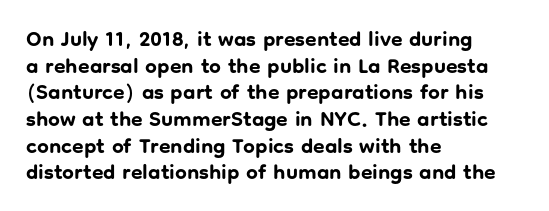
Honestly, the row spacing looks completely unremarkable. Posture: upright roman. Plenty of ink on the page — the face is bold. Typeset ragged right — the left edge is the straight one.
